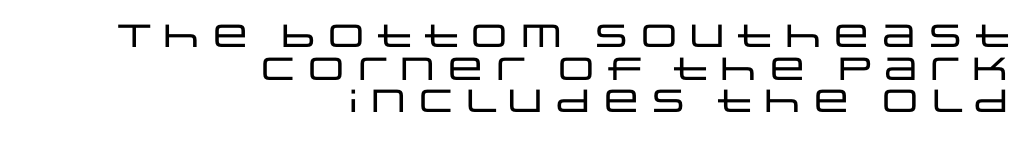
{"serif": "no", "italic": "no", "width": "wide", "stroke_contrast": "low", "x_height": "large", "monospaced": "no", "underline": "no", "align": "right", "line_spacing": "tight", "line_spacing_ratio": 1.02, "letter_spacing": "normal", "letter_spacing_em": 0.0, "glyph_px": 32}
